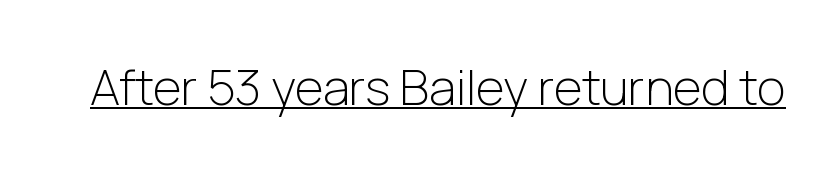
{"serif": "no", "italic": "no", "bold": "no", "weight": "light", "width": "normal", "stroke_contrast": "low", "x_height": "medium", "monospaced": "no", "underline": "yes", "letter_spacing": "normal", "letter_spacing_em": 0.0, "glyph_px": 49}
